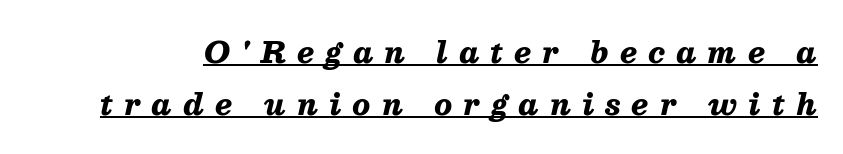
The rendering uses the underline text-decoration. An italicized treatment has been applied to the whole sample. A typesetter would call this proportional, since set widths differ per character. The horizontal fit of the characters is loose and conspicuously gappy. These lines carry a lot of weight — the face is fully bold.
